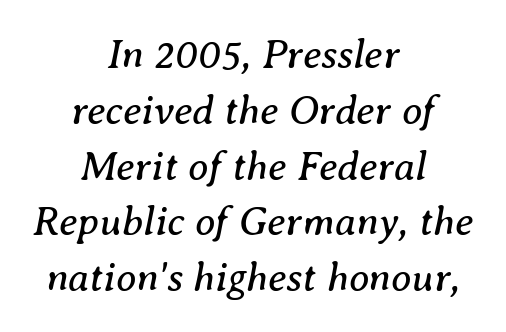
The image shows 41 px regular-weight serif type, italic (leaning right); set centered, normal line spacing (1.36x), normal letter spacing, not underlined; medium stroke contrast and a medium x-height.
